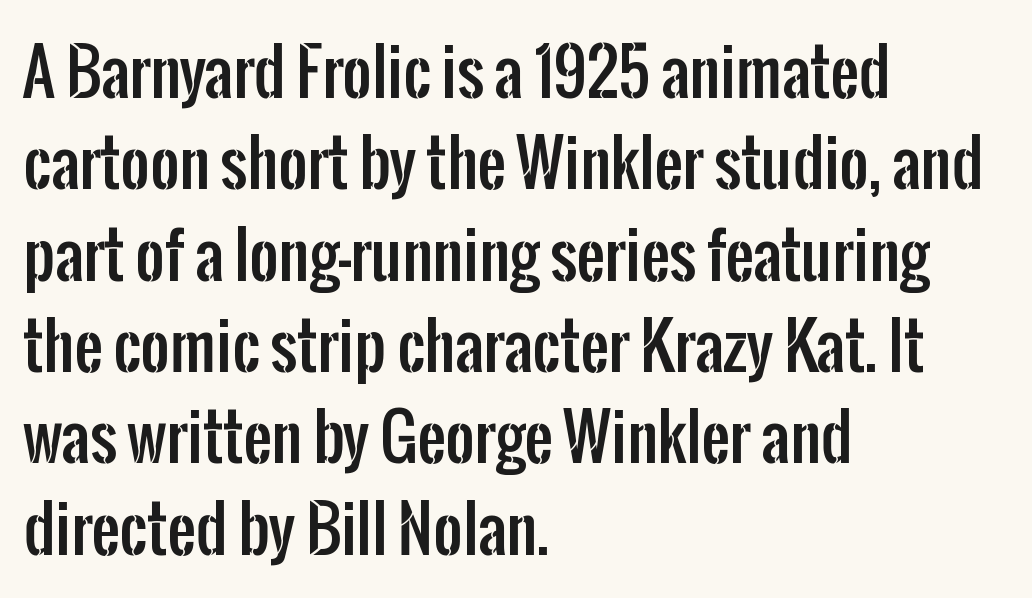
Q: Is the text italic (slanted)? A: No, it is upright.
Q: Is the typeface a serif or a sans-serif typeface? A: Sans-serif.
Q: Is the text underlined? A: No.
Q: How is the paragraph aligned? A: Left-aligned.
Q: Is the spacing between letters normal or unusually wide? A: Normal.
Q: Is the spacing between lines tight, normal or loose? A: Normal.
Q: Width (condensed, normal, or wide)? A: Condensed.
Q: Stroke contrast? A: Low.
Q: x-height? A: Medium.
Q: Monospaced? A: No.
